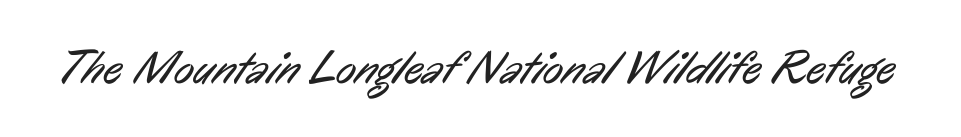
Here the glyphs are tracked normally, forming tight word shapes. Bold? No — there's no thickening of the strokes. Type without underlining. A typesetter would label this face a sans. A typesetter would call this proportional, since set widths differ per character.
